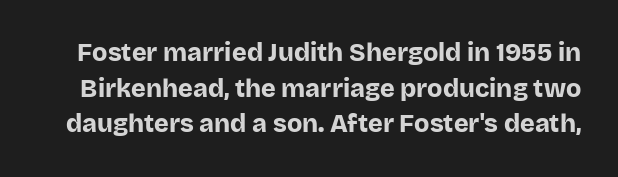
Q: Is the text bold? A: Yes.
Q: Is the text italic (slanted)? A: No, it is upright.
Q: Is the text underlined? A: No.
Q: Is the spacing between letters normal or unusually wide? A: Normal.
Q: Is the spacing between lines tight, normal or loose? A: Normal.
